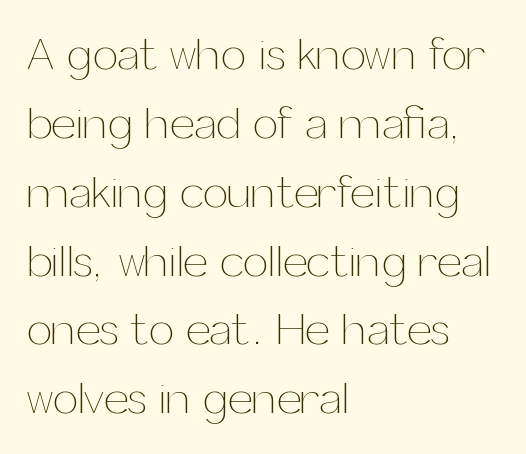
{"italic": "no", "bold": "no", "weight": "thin", "width": "normal", "stroke_contrast": "medium", "x_height": "medium", "monospaced": "no", "underline": "no", "align": "left", "line_spacing": "normal", "line_spacing_ratio": 1.53, "letter_spacing": "normal", "letter_spacing_em": 0.0, "glyph_px": 45}
